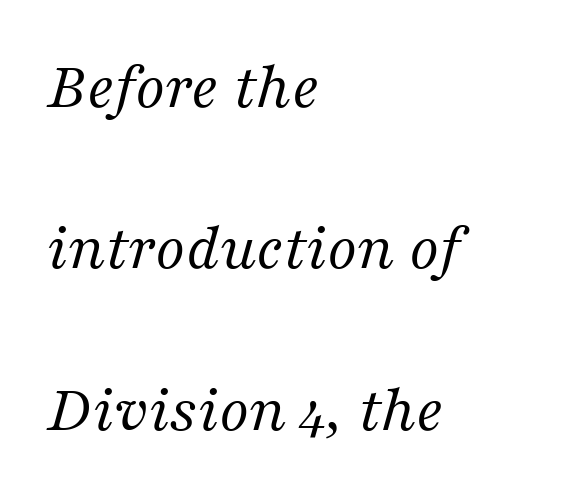
{"serif": "yes", "italic": "yes", "lean": "right", "slant_degrees": 16, "bold": "no", "weight": "regular", "width": "normal", "stroke_contrast": "medium", "x_height": "medium", "monospaced": "no", "underline": "no", "align": "left", "line_spacing": "loose", "line_spacing_ratio": 2.41, "letter_spacing": "normal", "letter_spacing_em": 0.0, "glyph_px": 67}
